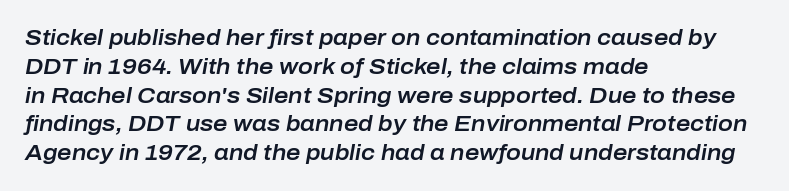
Q: Is the text italic (slanted)? A: Yes, it leans right by about 10 degrees.
Q: Is the text underlined? A: No.
Q: How is the paragraph aligned? A: Left-aligned.
Q: Is the spacing between letters normal or unusually wide? A: Normal.
Q: Is the spacing between lines tight, normal or loose? A: Normal.
